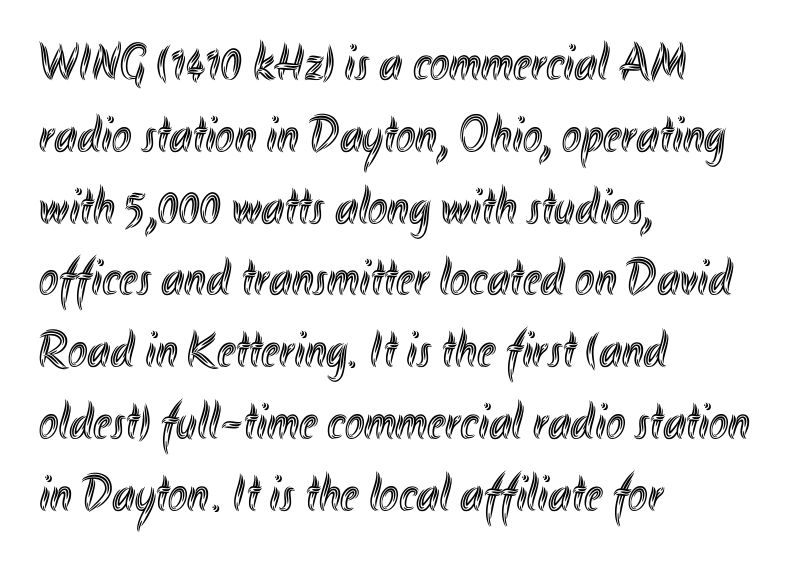
Leftover space on each line is placed entirely after the last word. Does the leading feel generous? No, just average. Does extra space separate the letters? No, they use regular spacing.
